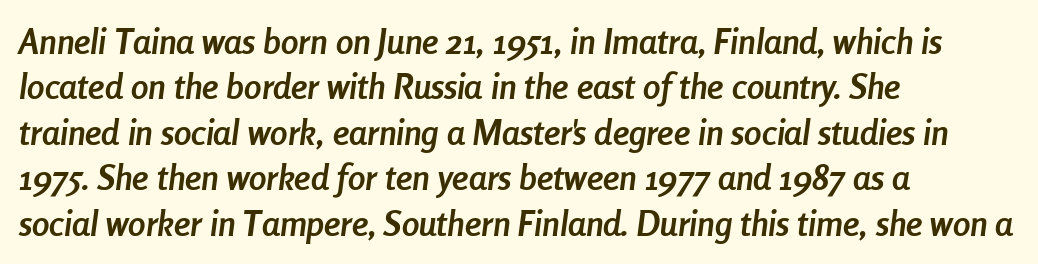
Q: Is the text bold? A: Yes.
Q: Is the text italic (slanted)? A: Yes, it leans right by about 8 degrees.
Q: Is the text underlined? A: No.
Q: How is the paragraph aligned? A: Left-aligned.
Q: Is the spacing between letters normal or unusually wide? A: Normal.
Q: Is the spacing between lines tight, normal or loose? A: Normal.
Q: Width (condensed, normal, or wide)? A: Condensed.
Q: Stroke contrast? A: Low.
Q: x-height? A: Medium.
Q: Monospaced? A: No.
